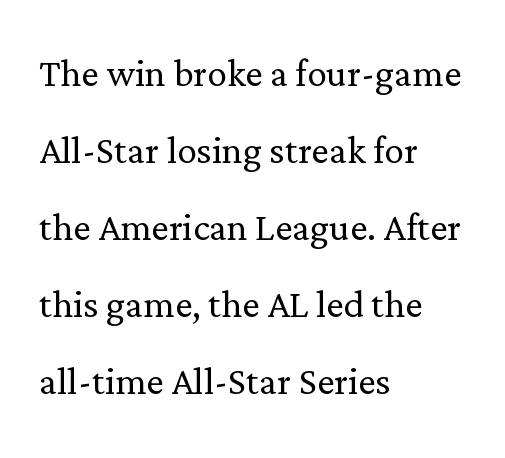
A light-to-regular cut is what we see here. Horizontally, the lines are justified to the leading edge only. The horizontal fit of the characters is conventional and even. Baseline-to-baseline distance is the conventional proportion of letter height. The specimen reads as upright at a glance.
